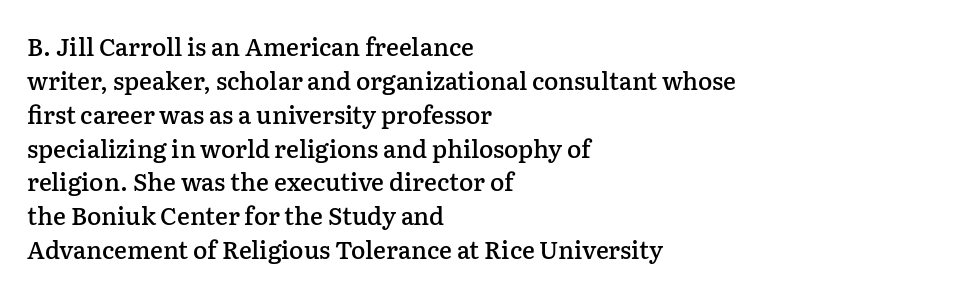
The image shows 24 px text type, upright; set left-aligned, normal line spacing (1.41x), normal letter spacing, not underlined.
